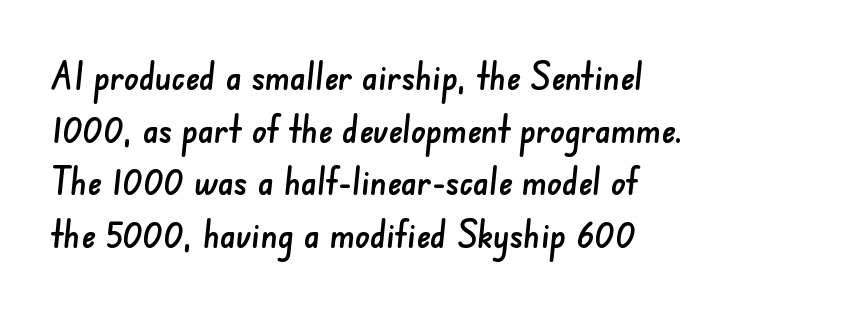
{"serif": "no", "width": "normal", "stroke_contrast": "low", "x_height": "small", "monospaced": "no", "underline": "no", "align": "left", "line_spacing": "normal", "line_spacing_ratio": 1.42, "letter_spacing": "normal", "letter_spacing_em": 0.0, "glyph_px": 37}
